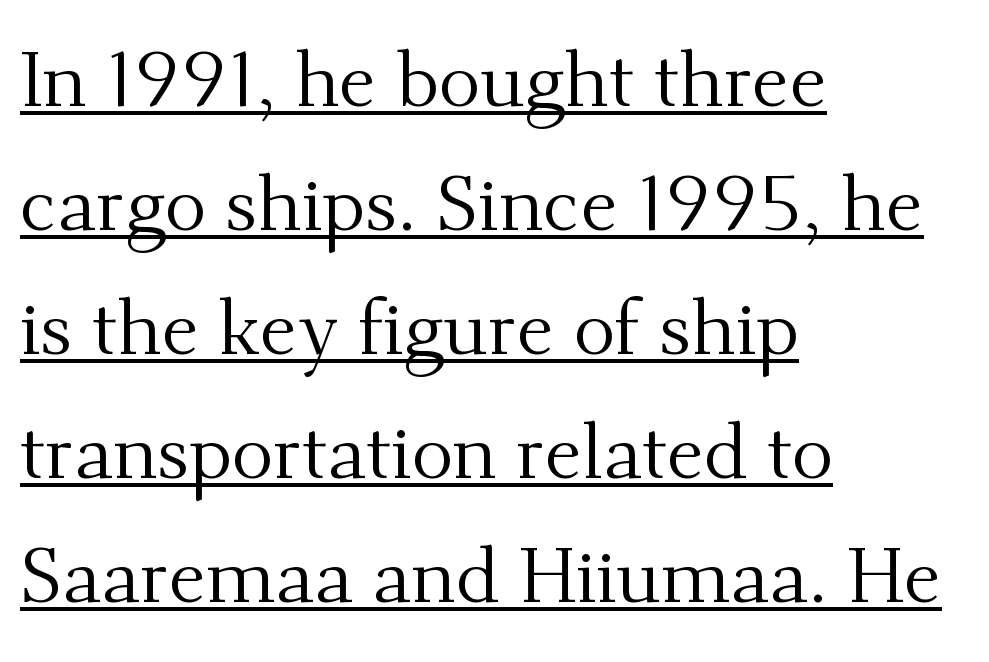
The image shows 78 px regular-weight serif type, upright; set left-aligned, normal line spacing (1.59x), normal letter spacing, underlined; medium stroke contrast and a small x-height.
